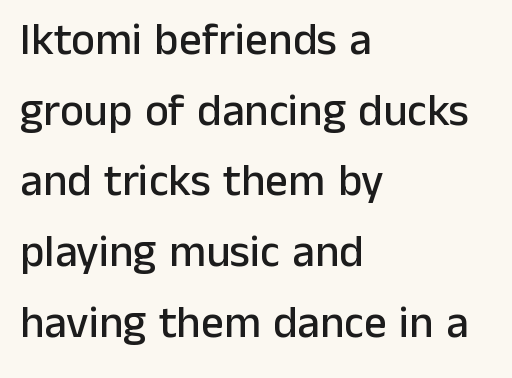
The lines in this sample share a left origin and differ only in where they stop. Descender tails drop into unmarked territory. The line texture is even and compact thanks to regular tracking. Regarding serifs, this sample does without them. Honestly, the row spacing looks completely unremarkable.
